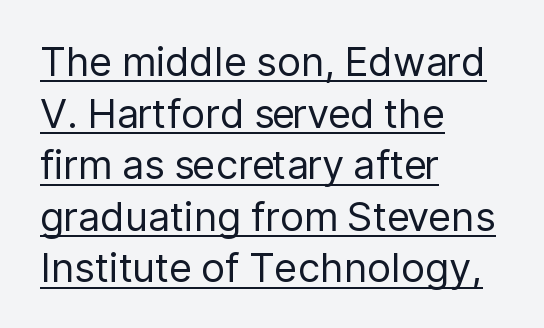
Q: Is the text bold? A: No.
Q: Is the text italic (slanted)? A: No, it is upright.
Q: Is the typeface a serif or a sans-serif typeface? A: Sans-serif.
Q: Is the text underlined? A: Yes.
Q: How is the paragraph aligned? A: Left-aligned.
Q: Is the spacing between letters normal or unusually wide? A: Normal.
Q: Is the spacing between lines tight, normal or loose? A: Normal.
Q: Width (condensed, normal, or wide)? A: Normal.
Q: Stroke contrast? A: Low.
Q: x-height? A: Medium.
Q: Monospaced? A: No.
